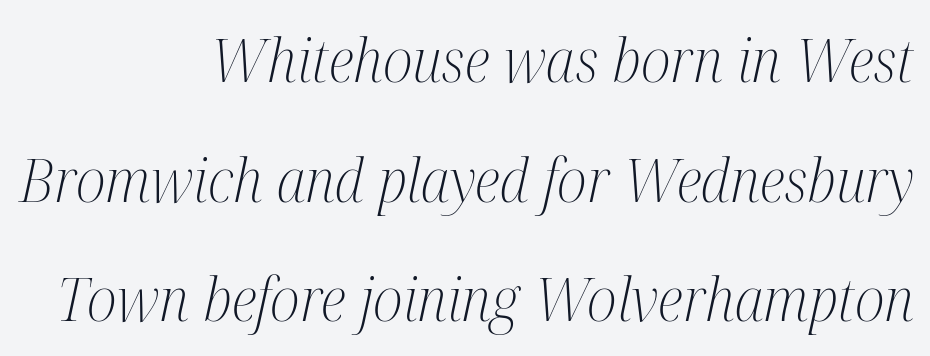
If you drew a line through each stem, it would be angled. Is this a fixed-width face? No — the glyphs have proportional, varying widths. Counters stay open thanks to moderate or lighter strokes. Is this a sans? No — the strokes have serifs.
